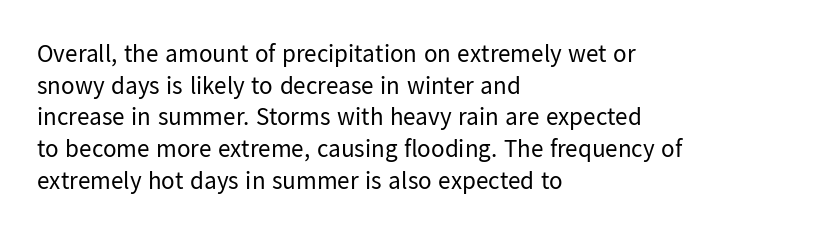
The image shows 25 px text type, upright; set left-aligned, normal line spacing (1.27x), normal letter spacing, not underlined.
